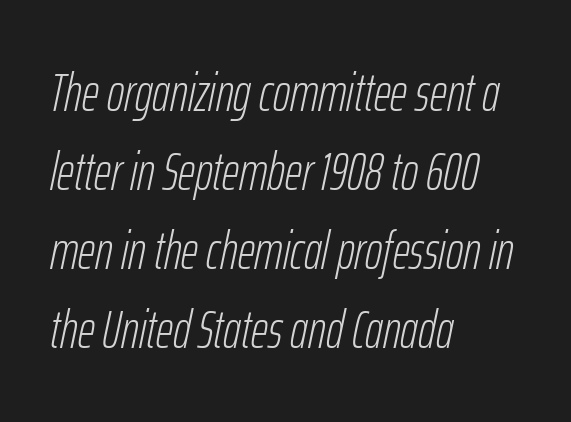
The image shows 53 px light, condensed type, italic (leaning right); set left-aligned, normal line spacing (1.49x), normal letter spacing, not underlined; low stroke contrast and a medium x-height.
